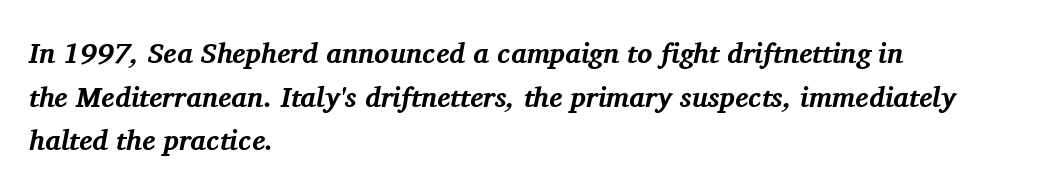
Small tapered or slab feet sit at the stroke ends, so this counts as serif. You could call the tracking neutral — neither tight nor loose. Typesetter's note: full bold, strokes at maximum text heaviness. Regarding leading, the lines here are spaced in the standard way. The glyphs look as if they've been sheared to an angle.
